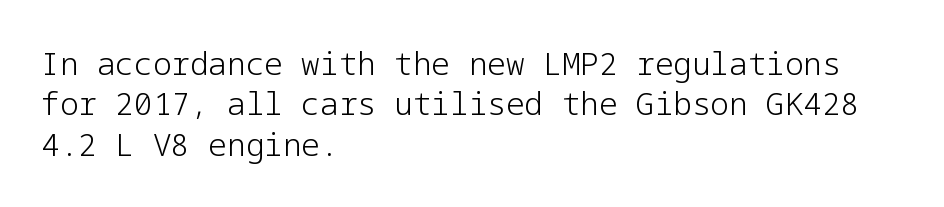
Q: Is the text bold? A: No.
Q: Is the text italic (slanted)? A: No, it is upright.
Q: Is the typeface a serif or a sans-serif typeface? A: Sans-serif.
Q: Is the text underlined? A: No.
Q: How is the paragraph aligned? A: Left-aligned.
Q: Is the spacing between letters normal or unusually wide? A: Normal.
Q: Is the spacing between lines tight, normal or loose? A: Normal.
Q: Width (condensed, normal, or wide)? A: Normal.
Q: Stroke contrast? A: Low.
Q: x-height? A: Medium.
